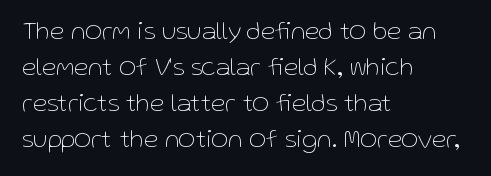
The characters are drawn with everyday or finer stroke widths. Line beginnings align vertically; line endings do not. Rule under the text: the space is simply empty. Words appear dense and cohesive because spacing is normal. Whoever set this chose a conventional vertical rhythm. Rendered with straight, roman letterforms.
